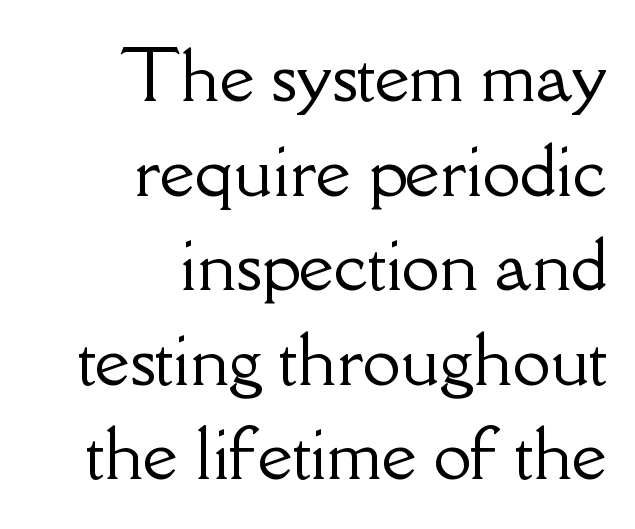
The image shows 68 px serif type, upright; set right-aligned, normal line spacing (1.39x), normal letter spacing, not underlined; low stroke contrast and a small x-height.
